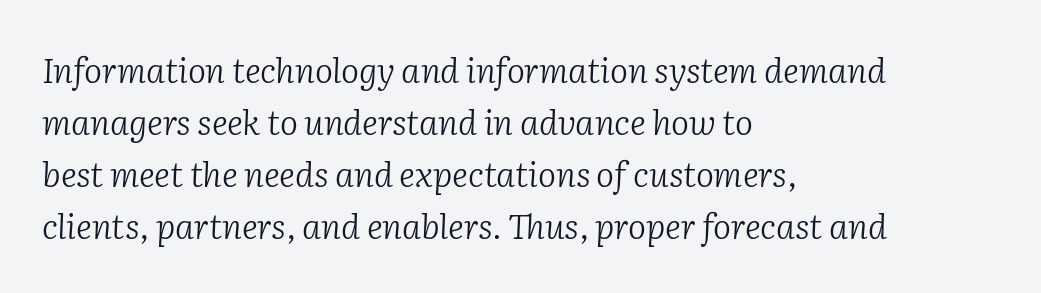
{"serif": "yes", "italic": "yes", "lean": "right", "slant_degrees": 2, "bold": "no", "weight": "light", "width": "normal", "stroke_contrast": "low", "x_height": "medium", "monospaced": "no", "underline": "no", "align": "left", "line_spacing": "normal", "line_spacing_ratio": 1.53, "letter_spacing": "normal", "letter_spacing_em": 0.0, "glyph_px": 34}
